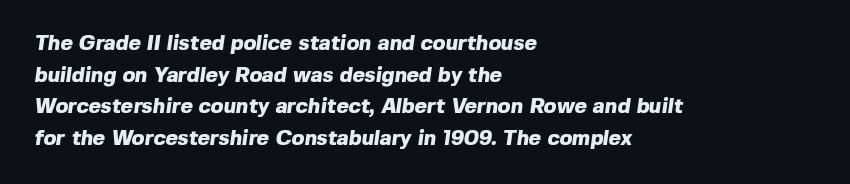
The image shows 21 px bold type; set left-aligned, normal line spacing (1.51x), normal letter spacing, not underlined.
